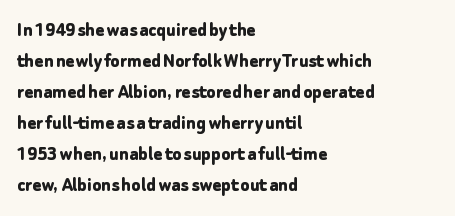
The image shows 21 px bold type, upright; set left-aligned, normal line spacing (1.48x), normal letter spacing, not underlined.
